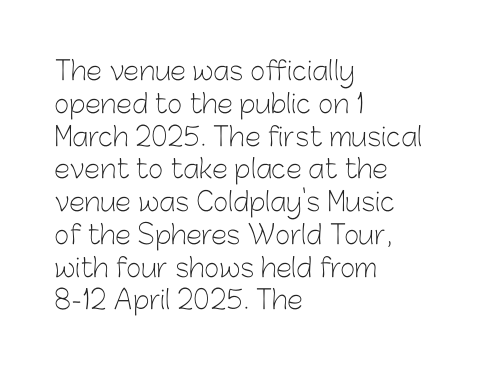
Check the space under the baseline: it is left empty. Posture: upright roman. Is the type heavy? It reads as light-to-regular instead. One-word summary of the alignment: left. The line-height multiplier appears to be the usual default.
